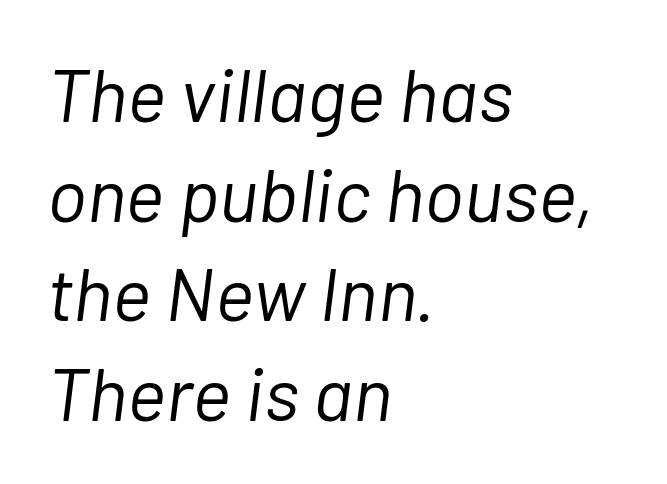
Q: Is the text bold? A: No.
Q: Is the text italic (slanted)? A: Yes, it leans right by about 7 degrees.
Q: Is the text underlined? A: No.
Q: How is the paragraph aligned? A: Left-aligned.
Q: Is the spacing between letters normal or unusually wide? A: Normal.
Q: Is the spacing between lines tight, normal or loose? A: Normal.
Q: Width (condensed, normal, or wide)? A: Normal.
Q: Stroke contrast? A: Low.
Q: x-height? A: Medium.
Q: Monospaced? A: No.
